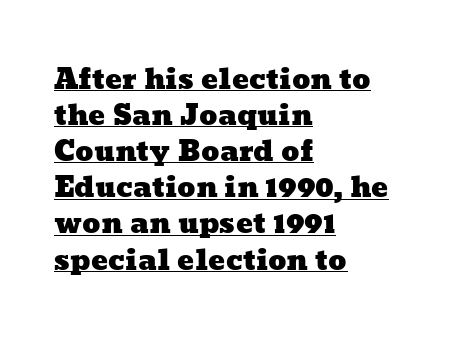
Q: Is the text underlined? A: Yes.
Q: How is the paragraph aligned? A: Left-aligned.
Q: Is the spacing between letters normal or unusually wide? A: Normal.
Q: Is the spacing between lines tight, normal or loose? A: Normal.
Q: Width (condensed, normal, or wide)? A: Wide.
Q: Stroke contrast? A: Low.
Q: x-height? A: Medium.
Q: Monospaced? A: No.
